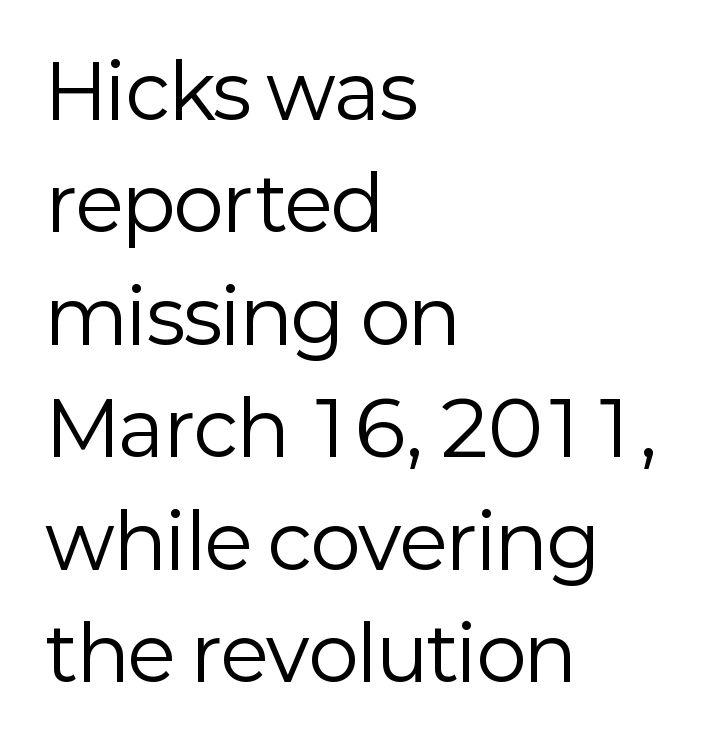
The image shows 75 px regular-weight sans-serif type, upright; set left-aligned, normal line spacing (1.5x), normal letter spacing, not underlined; low stroke contrast and a medium x-height.
